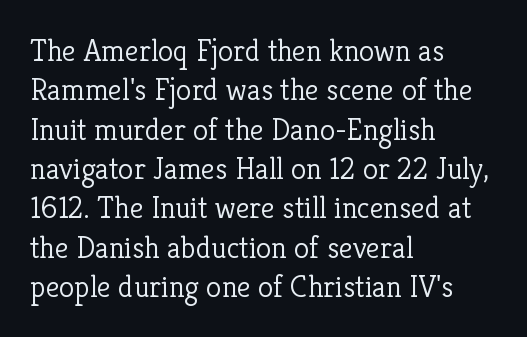
The image shows 31 px light serif type, upright; set left-aligned, normal line spacing (1.27x), normal letter spacing, not underlined; low stroke contrast and a medium x-height.
